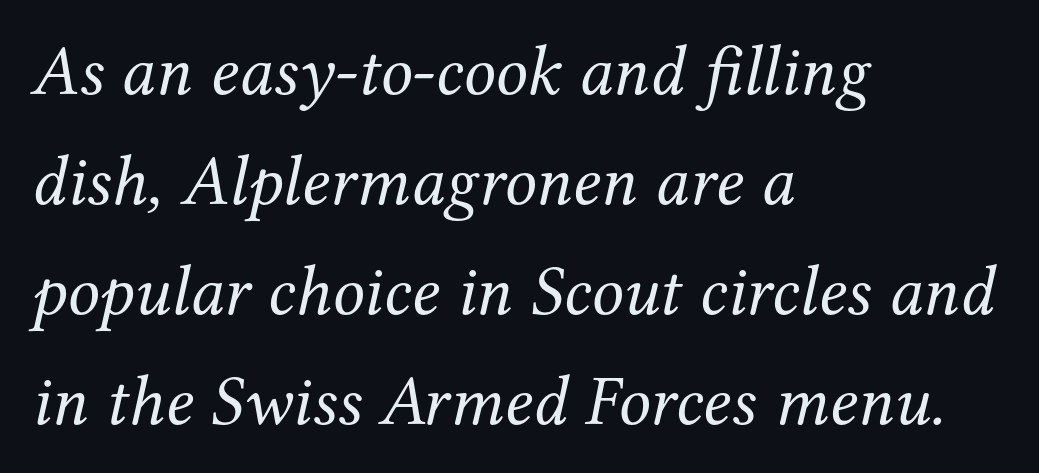
I'd call this a serif setting — the letters wear small feet. Compared with a typical body face, this is equally light or lighter still. Slant detected: the letters are inclined. Honestly, the letter spacing is just normal — you wouldn't notice it. The setting favours the left margin, as ordinary paragraphs usually do.
